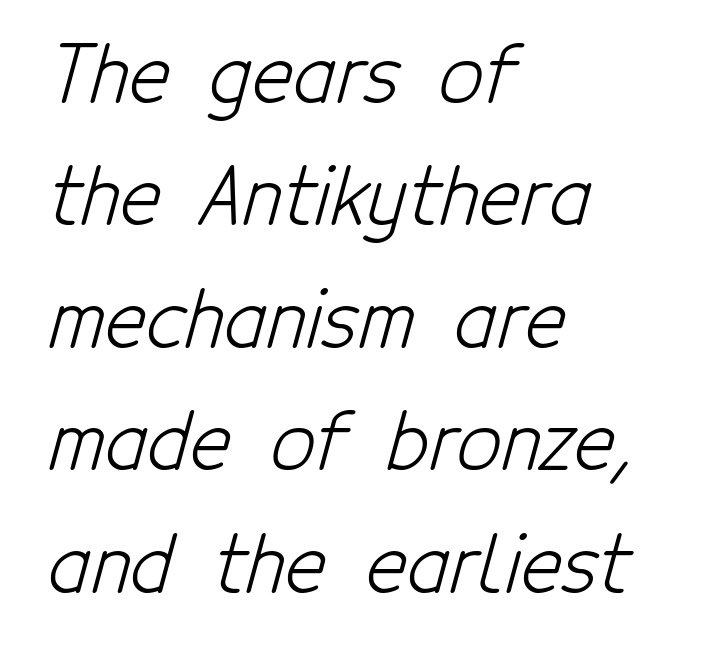
Q: Is the text bold? A: No.
Q: Is the typeface a serif or a sans-serif typeface? A: Sans-serif.
Q: Is the text underlined? A: No.
Q: How is the paragraph aligned? A: Left-aligned.
Q: Is the spacing between letters normal or unusually wide? A: Normal.
Q: Is the spacing between lines tight, normal or loose? A: Normal.
Q: Width (condensed, normal, or wide)? A: Condensed.
Q: Stroke contrast? A: Low.
Q: x-height? A: Medium.
Q: Monospaced? A: No.
